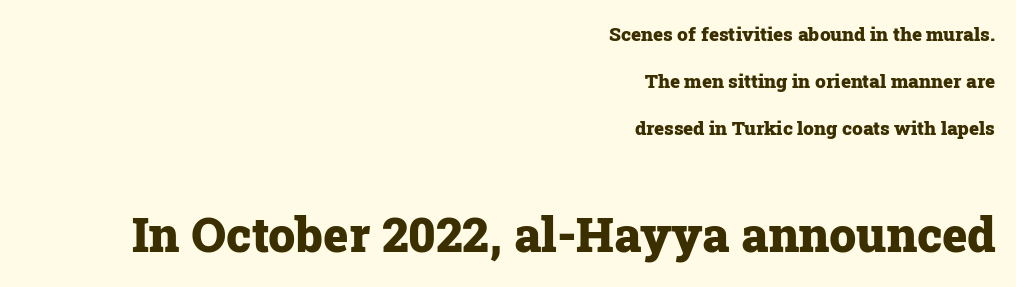
Proportional: the letters do not fall into vertical columns. Every letter is thick-stroked: bold, no question. In terms of leading, this rendering errs on the spacious side. Tracking value appears to be zero — textbook default spacing. This is serif lettering, the kind often seen in printed books.
